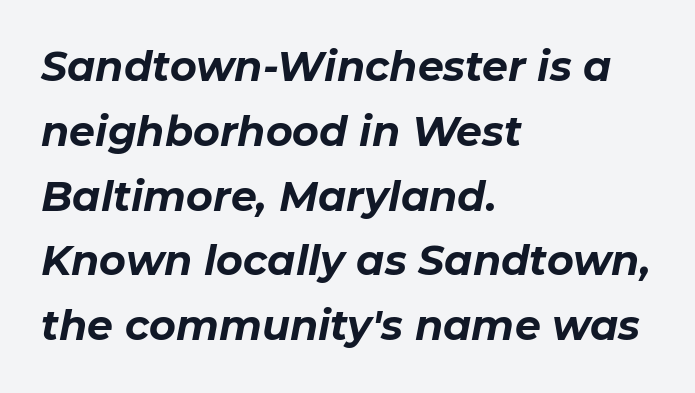
{"italic": "yes", "lean": "right", "slant_degrees": 11, "bold": "yes", "weight": "bold", "width": "normal", "stroke_contrast": "low", "x_height": "medium", "monospaced": "no", "underline": "no", "align": "left", "line_spacing": "normal", "line_spacing_ratio": 1.58, "letter_spacing": "normal", "letter_spacing_em": 0.0, "glyph_px": 41}
